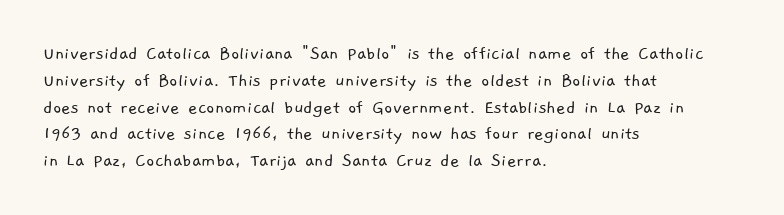
Q: Is the text bold? A: No.
Q: Is the text underlined? A: No.
Q: How is the paragraph aligned? A: Left-aligned.
Q: Is the spacing between letters normal or unusually wide? A: Normal.
Q: Is the spacing between lines tight, normal or loose? A: Normal.
